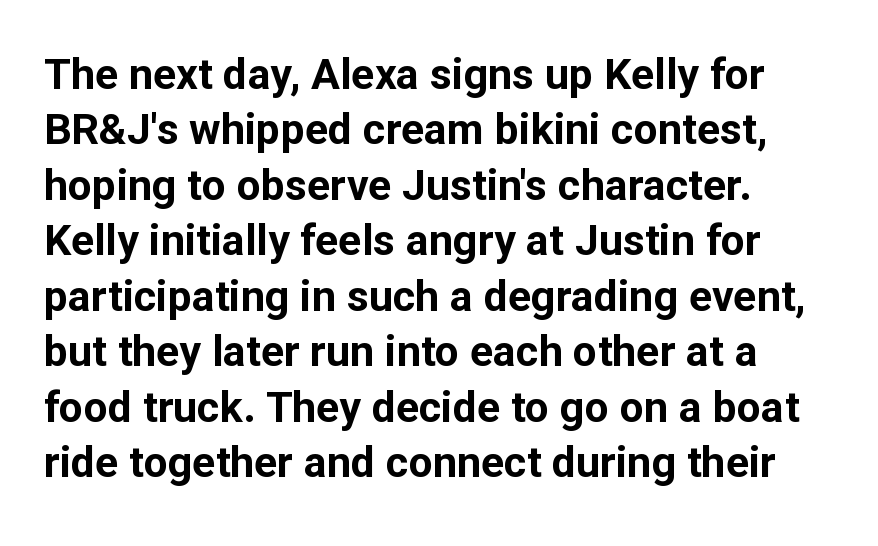
{"serif": "no", "italic": "no", "bold": "yes", "weight": "bold", "width": "normal", "stroke_contrast": "low", "x_height": "medium", "monospaced": "no", "underline": "no", "align": "left", "line_spacing": "normal", "line_spacing_ratio": 1.29, "letter_spacing": "normal", "letter_spacing_em": 0.0, "glyph_px": 43}
